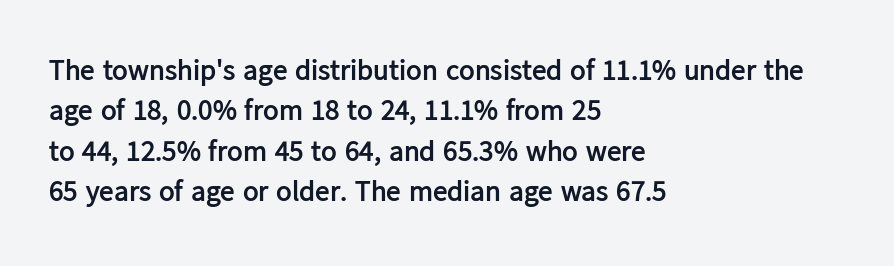
Tall strokes in this sample are plumb rather than angled. Each letter keeps its own natural width here, so spacing adapts to shape. Classification — sans serif. The glyphs are unaccompanied by any horizontal stroke below them. The strokes are fattened all the way to bold.
